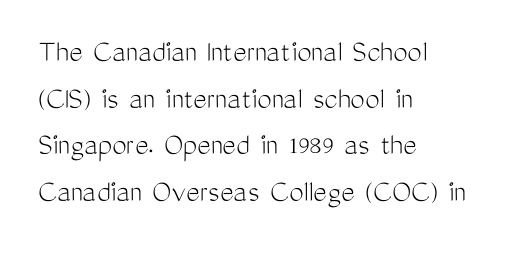
The image shows 32 px light, condensed sans-serif type, upright; set left-aligned, normal line spacing (1.46x), normal letter spacing, not underlined; medium stroke contrast and a medium x-height.
